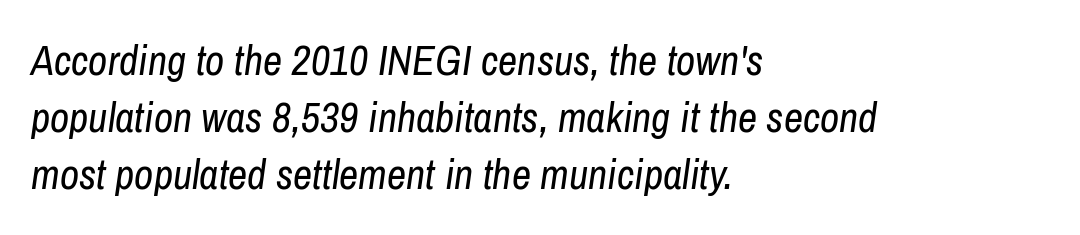
{"italic": "yes", "lean": "right", "slant_degrees": 8, "bold": "no", "weight": "regular", "width": "condensed", "stroke_contrast": "low", "x_height": "medium", "monospaced": "no", "underline": "no", "align": "left", "line_spacing": "normal", "line_spacing_ratio": 1.36, "letter_spacing": "normal", "letter_spacing_em": 0.0, "glyph_px": 42}
